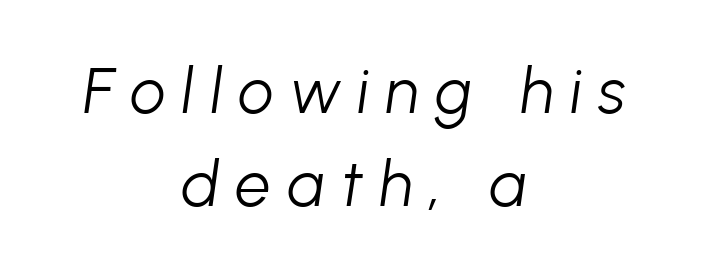
Q: Is the text bold? A: No.
Q: Is the text italic (slanted)? A: Yes, it leans right by about 8 degrees.
Q: Is the text underlined? A: No.
Q: How is the paragraph aligned? A: Centered.
Q: Is the spacing between letters normal or unusually wide? A: Unusually wide.
Q: Is the spacing between lines tight, normal or loose? A: Normal.
Q: Width (condensed, normal, or wide)? A: Normal.
Q: Stroke contrast? A: Low.
Q: x-height? A: Medium.
Q: Monospaced? A: No.
